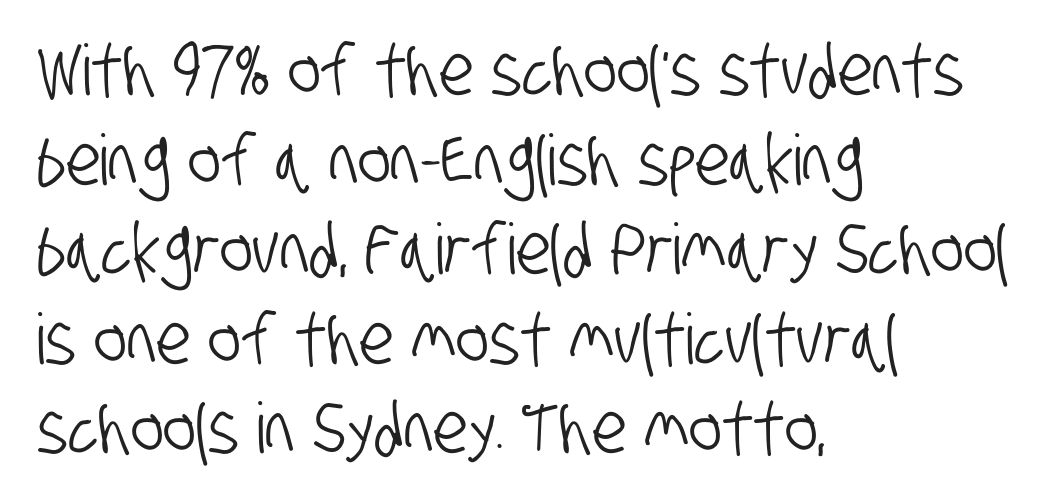
{"serif": "no", "width": "condensed", "stroke_contrast": "low", "x_height": "large", "monospaced": "no", "underline": "no", "align": "left", "line_spacing": "normal", "line_spacing_ratio": 1.28, "letter_spacing": "normal", "letter_spacing_em": 0.0, "glyph_px": 70}
